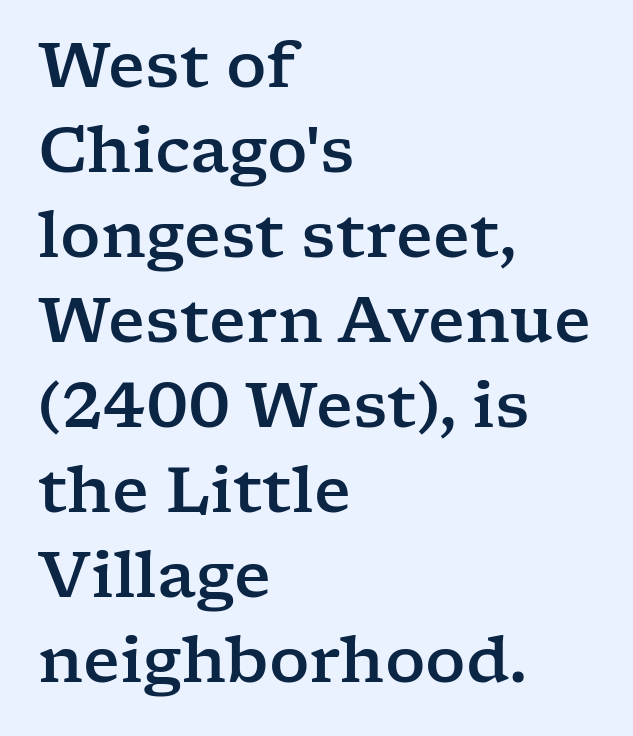
Q: Is the text italic (slanted)? A: No, it is upright.
Q: Is the typeface a serif or a sans-serif typeface? A: Serif.
Q: Is the text underlined? A: No.
Q: How is the paragraph aligned? A: Left-aligned.
Q: Is the spacing between letters normal or unusually wide? A: Normal.
Q: Is the spacing between lines tight, normal or loose? A: Normal.
Q: Width (condensed, normal, or wide)? A: Wide.
Q: Stroke contrast? A: Low.
Q: x-height? A: Medium.
Q: Monospaced? A: No.
